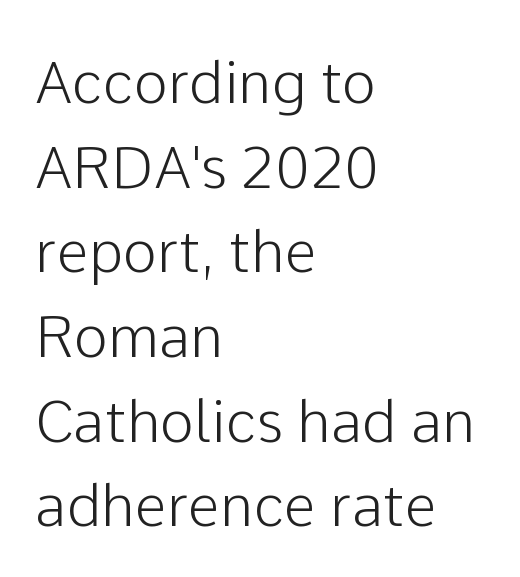
The image shows 58 px sans-serif type, upright; set left-aligned, normal line spacing (1.46x), normal letter spacing, not underlined; low stroke contrast and a medium x-height.
